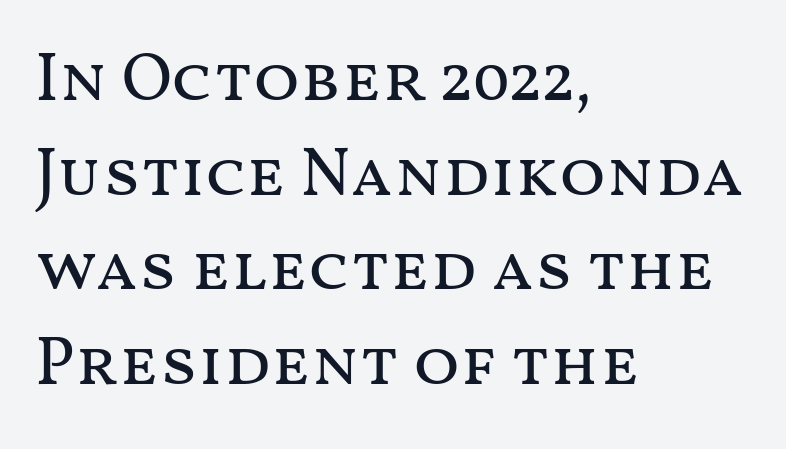
The image shows 68 px regular-weight, wide type, upright; set left-aligned, normal line spacing (1.39x), normal letter spacing, not underlined; medium stroke contrast and a medium x-height.
